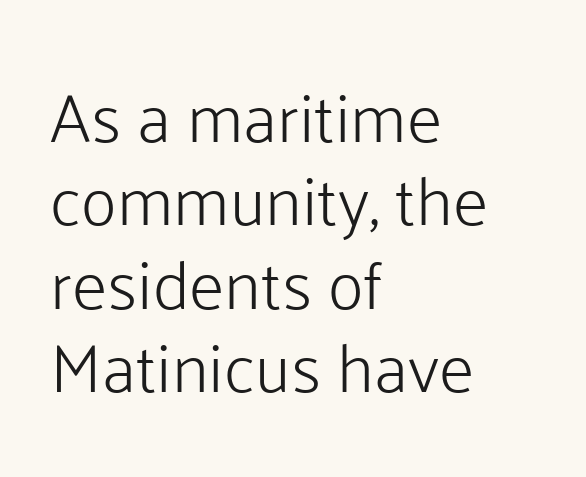
Q: Is the text bold? A: No.
Q: Is the text italic (slanted)? A: No, it is upright.
Q: Is the typeface a serif or a sans-serif typeface? A: Sans-serif.
Q: Is the text underlined? A: No.
Q: How is the paragraph aligned? A: Left-aligned.
Q: Is the spacing between letters normal or unusually wide? A: Normal.
Q: Width (condensed, normal, or wide)? A: Normal.
Q: Stroke contrast? A: Low.
Q: x-height? A: Medium.
Q: Monospaced? A: No.
